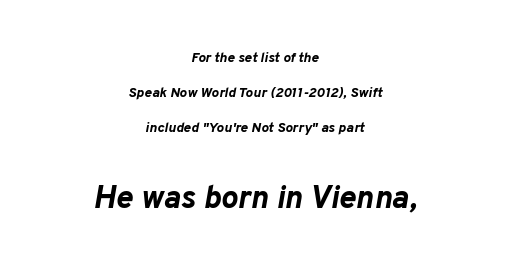
The image shows 32 px bold type, italic (leaning right); set centered, loose line spacing (2.49x), normal letter spacing, not underlined; the second (bottom) block is 2.29x larger; low stroke contrast and a medium x-height.
